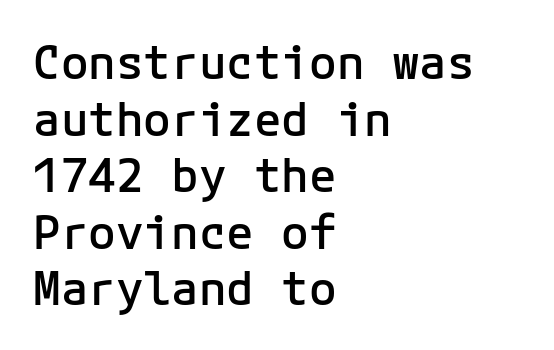
The image shows 46 px semibold sans-serif type, upright; set left-aligned, line spacing 1.23x, normal letter spacing, not underlined; low stroke contrast and a medium x-height.
